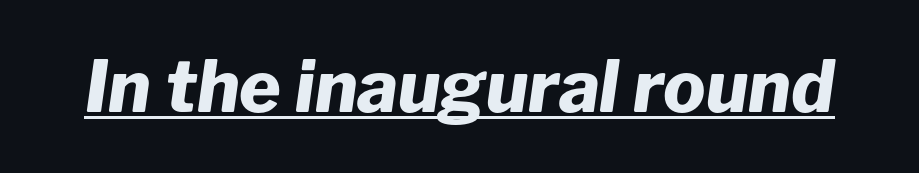
Q: Is the text bold? A: Yes.
Q: Is the text italic (slanted)? A: Yes, it leans right by about 8 degrees.
Q: Is the text underlined? A: Yes.
Q: Is the spacing between letters normal or unusually wide? A: Normal.
Q: Width (condensed, normal, or wide)? A: Normal.
Q: Stroke contrast? A: Low.
Q: x-height? A: Medium.
Q: Monospaced? A: No.
